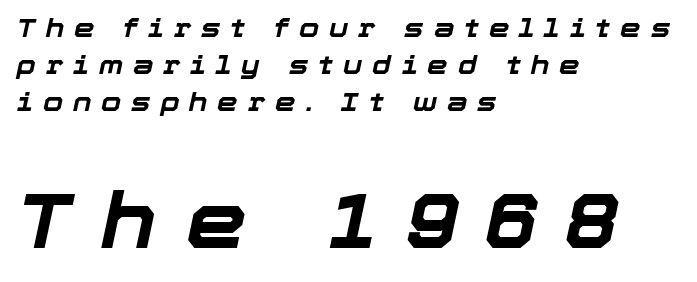
The image shows 77 px bold type, italic (leaning right); set left-aligned, normal line spacing (1.43x), unusually wide letter spacing (+0.38 em), not underlined; the second (bottom) block is 2.96x larger; low stroke contrast and a medium x-height.
